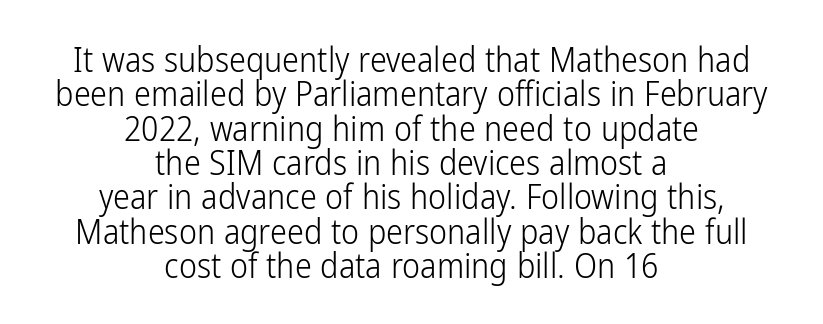
{"serif": "no", "italic": "no", "bold": "no", "weight": "light", "width": "condensed", "stroke_contrast": "low", "x_height": "medium", "monospaced": "no", "underline": "no", "align": "center", "line_spacing": "tight", "line_spacing_ratio": 1.01, "letter_spacing": "normal", "letter_spacing_em": 0.0, "glyph_px": 34}
